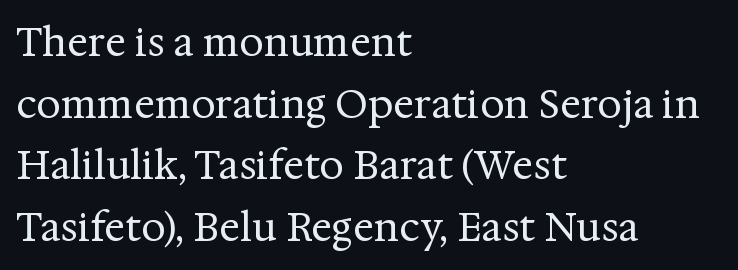
Q: Is the text bold? A: No.
Q: Is the text italic (slanted)? A: No, it is upright.
Q: Is the typeface a serif or a sans-serif typeface? A: Serif.
Q: Is the text underlined? A: No.
Q: How is the paragraph aligned? A: Left-aligned.
Q: Is the spacing between letters normal or unusually wide? A: Normal.
Q: Is the spacing between lines tight, normal or loose? A: Normal.
Q: Width (condensed, normal, or wide)? A: Normal.
Q: Stroke contrast? A: Medium.
Q: x-height? A: Medium.
Q: Monospaced? A: No.
